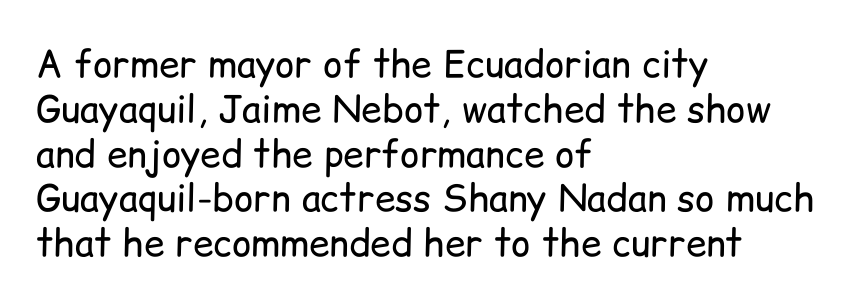
{"serif": "no", "italic": "no", "bold": "no", "weight": "regular", "width": "normal", "stroke_contrast": "low", "x_height": "medium", "monospaced": "no", "underline": "no", "align": "left", "line_spacing_ratio": 1.21, "letter_spacing": "normal", "letter_spacing_em": 0.0, "glyph_px": 37}
